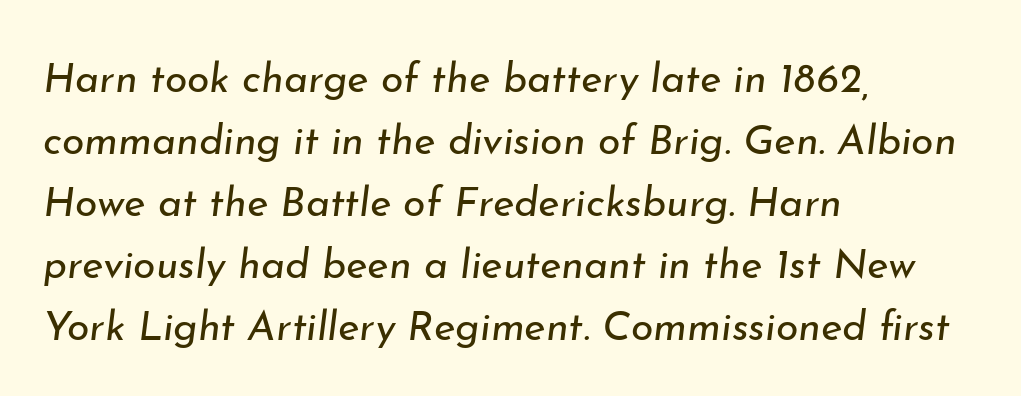
The lines in this sample share a left origin and differ only in where they stop. Is this a fixed-width face? No — the glyphs have proportional, varying widths. What's the leading like? Ordinary, nothing unusual. What stands out about the letter spacing? Nothing — it is the standard amount. Letters rest on an invisible, unmarked baseline. Slanted lettering throughout.
